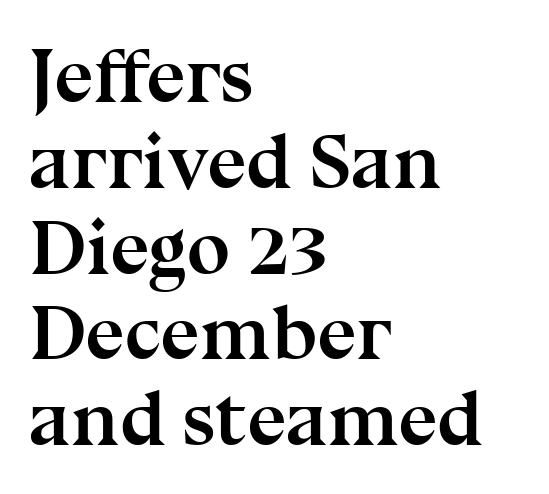
The image shows 78 px semibold serif type, upright; set left-aligned, tight line spacing (1.1x), normal letter spacing, not underlined; medium stroke contrast and a medium x-height.
